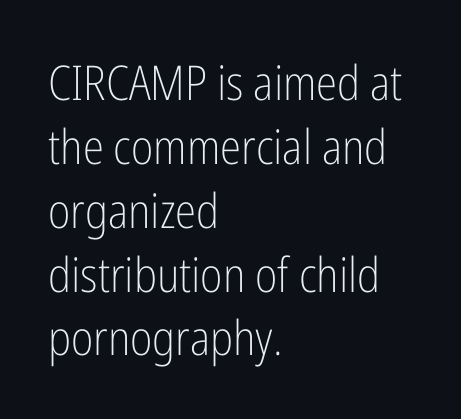
{"serif": "no", "italic": "no", "bold": "no", "weight": "light", "width": "condensed", "stroke_contrast": "low", "x_height": "medium", "monospaced": "no", "underline": "no", "align": "left", "line_spacing": "normal", "line_spacing_ratio": 1.33, "letter_spacing": "normal", "letter_spacing_em": 0.0, "glyph_px": 48}
